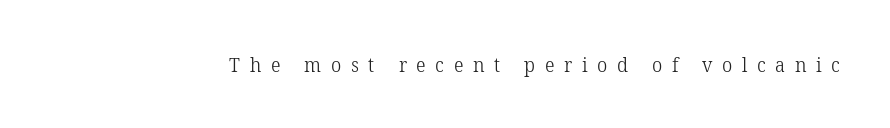
{"italic": "no", "bold": "no", "underline": "no", "letter_spacing": "wide", "letter_spacing_em": 0.48, "glyph_px": 20}
